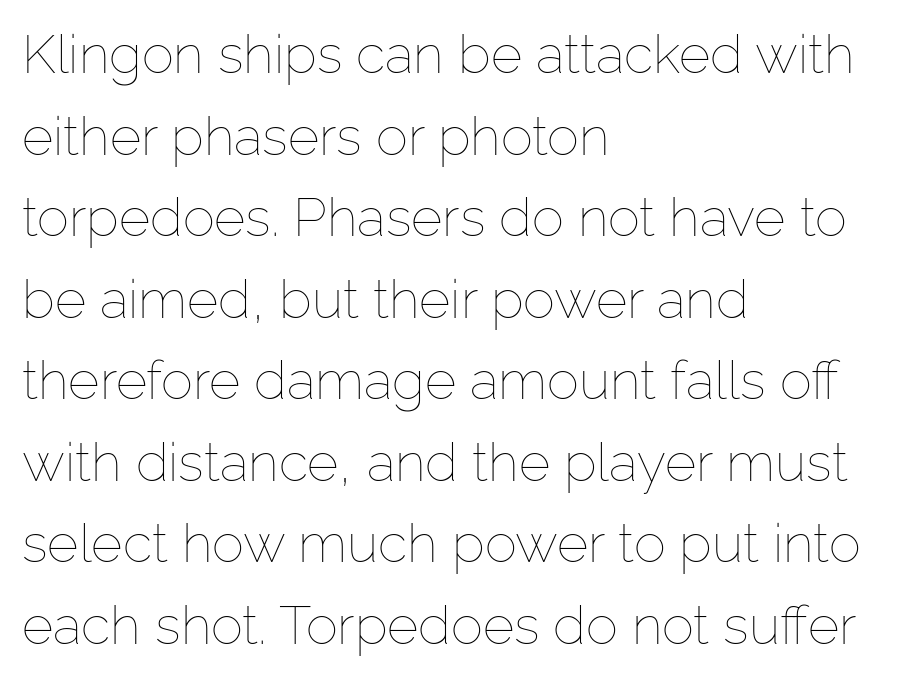
Posture: upright roman. Nobody drew a line under any word here. Leftover space on each line is placed entirely after the last word. These lines are rendered in a variable-pitch font.
